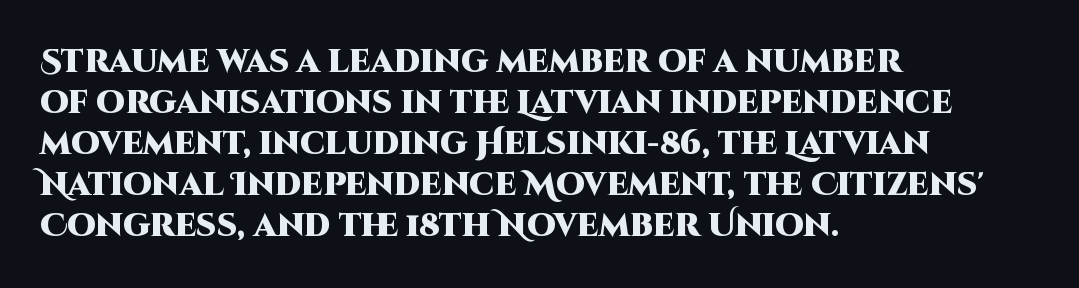
Q: Is the text bold? A: Yes.
Q: Is the text italic (slanted)? A: No, it is upright.
Q: Is the typeface a serif or a sans-serif typeface? A: Sans-serif.
Q: Is the text underlined? A: No.
Q: How is the paragraph aligned? A: Left-aligned.
Q: Is the spacing between letters normal or unusually wide? A: Normal.
Q: Is the spacing between lines tight, normal or loose? A: Normal.
Q: Width (condensed, normal, or wide)? A: Normal.
Q: Stroke contrast? A: High.
Q: x-height? A: Large.
Q: Monospaced? A: No.
